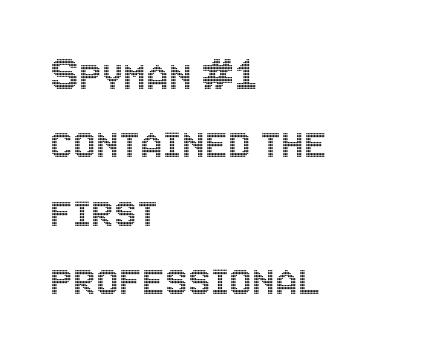
Q: Is the text italic (slanted)? A: No, it is upright.
Q: Is the text underlined? A: No.
Q: How is the paragraph aligned? A: Left-aligned.
Q: Is the spacing between letters normal or unusually wide? A: Normal.
Q: Is the spacing between lines tight, normal or loose? A: Normal.
Q: Width (condensed, normal, or wide)? A: Condensed.
Q: x-height? A: Large.
Q: Monospaced? A: No.
